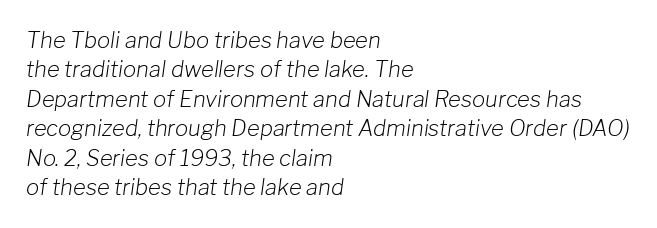
Q: Is the text bold? A: No.
Q: Is the text italic (slanted)? A: Yes, it leans right by about 8 degrees.
Q: Is the text underlined? A: No.
Q: How is the paragraph aligned? A: Left-aligned.
Q: Is the spacing between letters normal or unusually wide? A: Normal.
Q: Is the spacing between lines tight, normal or loose? A: Normal.
